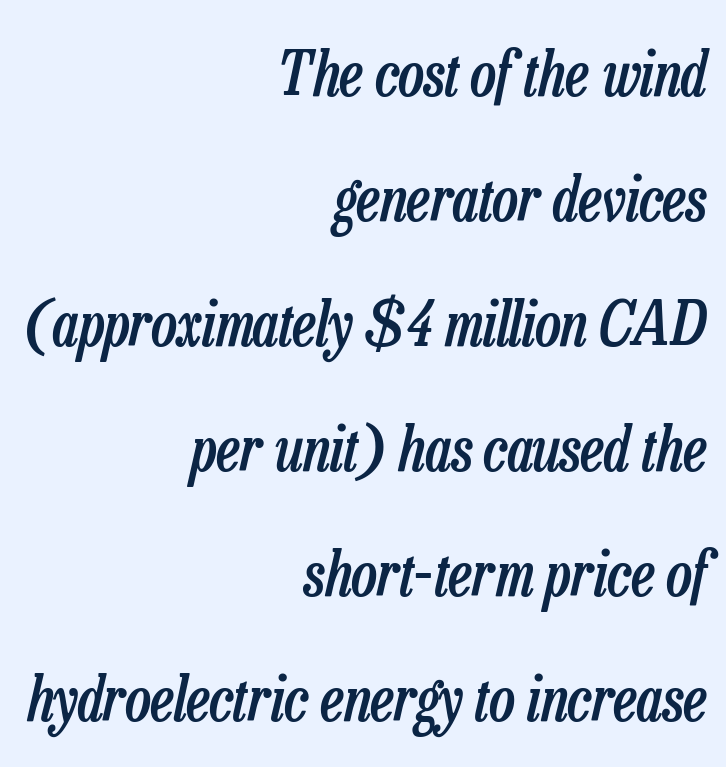
Q: Is the text bold? A: Semi-bold.
Q: Is the text italic (slanted)? A: Yes, it leans right by about 13 degrees.
Q: Is the text underlined? A: No.
Q: How is the paragraph aligned? A: Right-aligned.
Q: Is the spacing between letters normal or unusually wide? A: Normal.
Q: Is the spacing between lines tight, normal or loose? A: Loose.
Q: Width (condensed, normal, or wide)? A: Condensed.
Q: Stroke contrast? A: Low.
Q: x-height? A: Medium.
Q: Monospaced? A: No.
